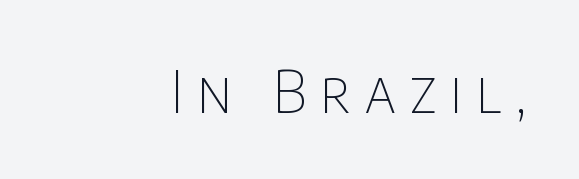
Q: Is the text bold? A: No.
Q: Is the text italic (slanted)? A: No, it is upright.
Q: Is the typeface a serif or a sans-serif typeface? A: Sans-serif.
Q: Is the text underlined? A: No.
Q: Is the spacing between letters normal or unusually wide? A: Unusually wide.
Q: Width (condensed, normal, or wide)? A: Condensed.
Q: Stroke contrast? A: Low.
Q: x-height? A: Large.
Q: Monospaced? A: No.
